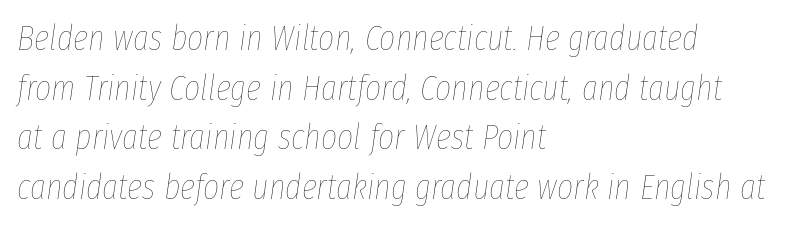
The image shows 35 px thin, condensed type, italic (leaning right); set left-aligned, normal line spacing (1.42x), normal letter spacing, not underlined; low stroke contrast and a medium x-height.
